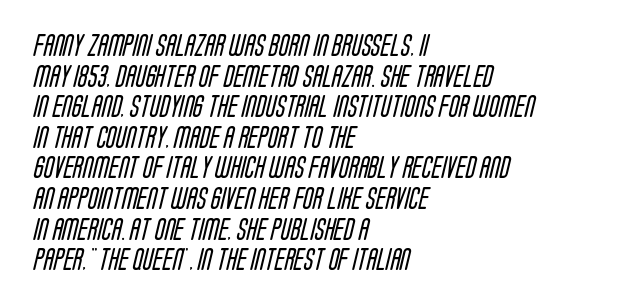
The image shows 23 px text type; set left-aligned, normal line spacing (1.33x), normal letter spacing, not underlined.
